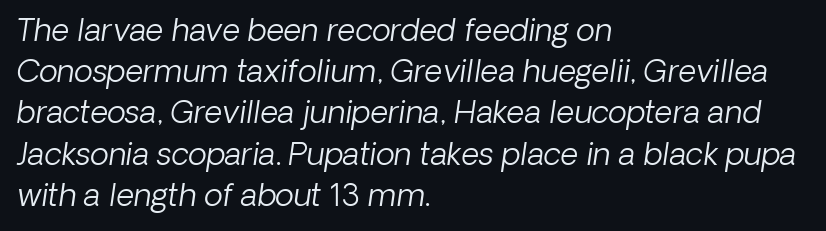
Casual observation: everything's shoved over to the left. Honestly, the letter spacing is just normal — you wouldn't notice it. The text carries the slant typical of an italic or oblique font. The rows are spaced the way most documents space them. The specimen omits any rule beneath the text block's lines. The face used here is proportionally spaced, like ordinary book or web type.
